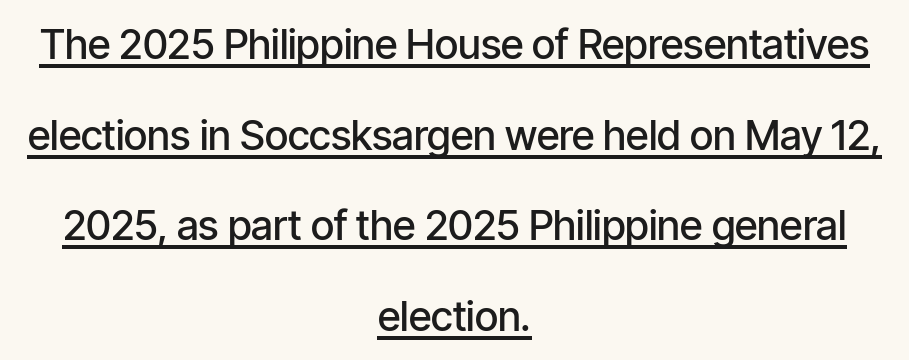
{"serif": "no", "italic": "no", "bold": "semi", "weight": "semibold", "width": "condensed", "stroke_contrast": "low", "x_height": "medium", "monospaced": "no", "underline": "yes", "align": "center", "line_spacing": "loose", "line_spacing_ratio": 2.21, "letter_spacing": "normal", "letter_spacing_em": 0.0, "glyph_px": 41}
